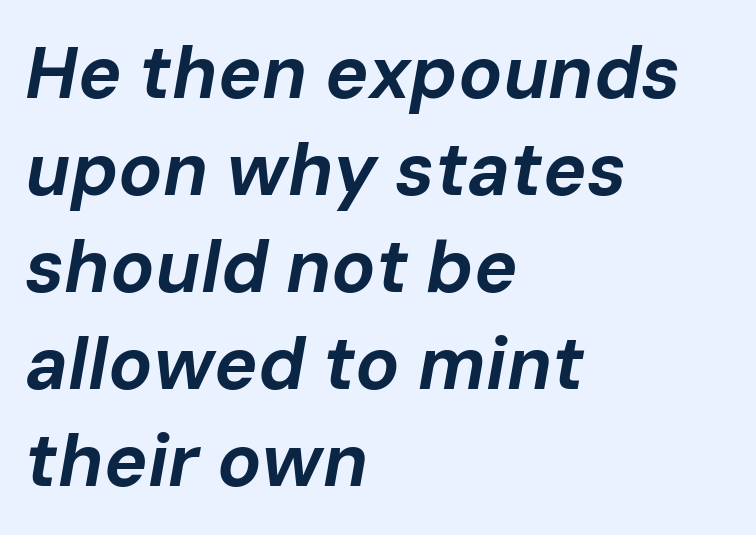
{"italic": "yes", "lean": "right", "slant_degrees": 10, "bold": "yes", "weight": "bold", "width": "normal", "stroke_contrast": "low", "x_height": "medium", "monospaced": "no", "underline": "no", "align": "left", "line_spacing": "normal", "line_spacing_ratio": 1.33, "letter_spacing": "normal", "letter_spacing_em": 0.0, "glyph_px": 73}
